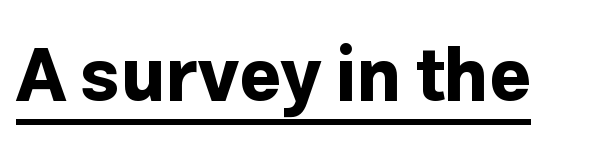
{"serif": "no", "italic": "no", "bold": "yes", "weight": "bold", "width": "normal", "stroke_contrast": "low", "x_height": "medium", "monospaced": "no", "underline": "yes", "letter_spacing": "normal", "letter_spacing_em": 0.0, "glyph_px": 72}
